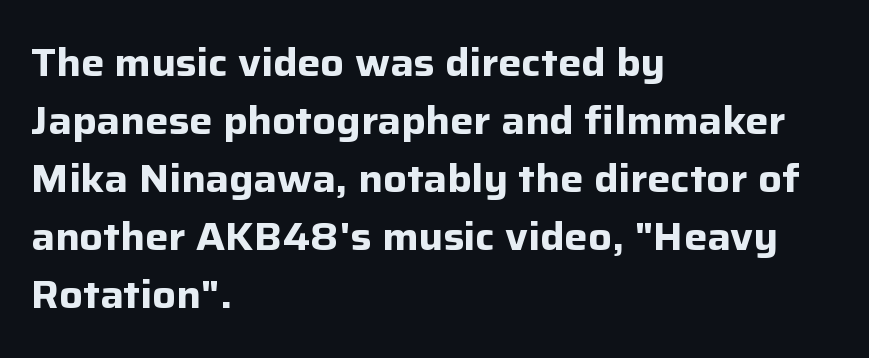
Q: Is the text bold? A: Yes.
Q: Is the text italic (slanted)? A: No, it is upright.
Q: Is the typeface a serif or a sans-serif typeface? A: Sans-serif.
Q: Is the text underlined? A: No.
Q: How is the paragraph aligned? A: Left-aligned.
Q: Is the spacing between letters normal or unusually wide? A: Normal.
Q: Is the spacing between lines tight, normal or loose? A: Normal.
Q: Width (condensed, normal, or wide)? A: Normal.
Q: Stroke contrast? A: Low.
Q: x-height? A: Medium.
Q: Monospaced? A: No.
